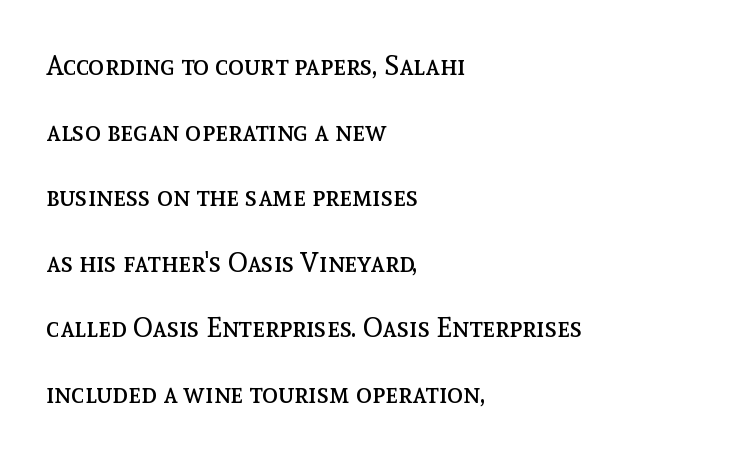
The image shows 27 px text type, upright; set left-aligned, loose line spacing (2.43x), normal letter spacing, not underlined.
